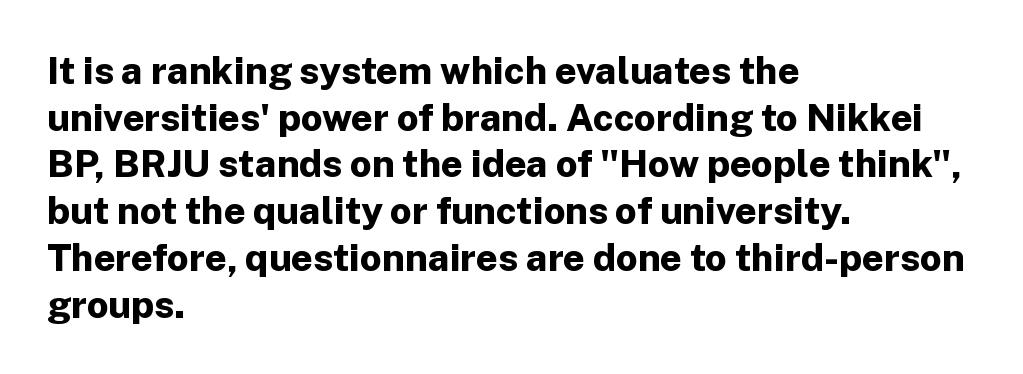
The specimen reads as upright at a glance. Unmarked baselines from the first word to the last. There is no visible air inserted between adjacent glyphs. Is this a fixed-width face? No — the glyphs have proportional, varying widths.
